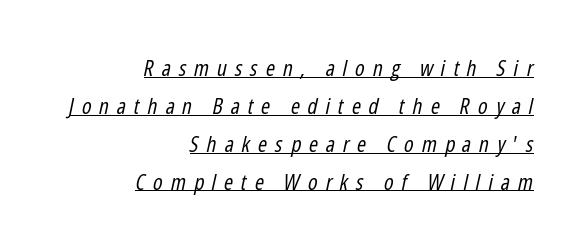
The image shows 22 px text type, italic (leaning right); set right-aligned, line spacing 1.72x, unusually wide letter spacing (+0.36 em), underlined.
